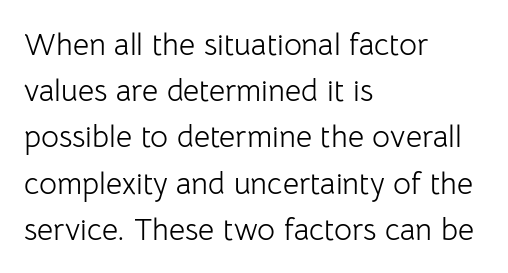
This rendering leaves character spacing at its baseline value. Serif or sans? Sans — the stroke terminals are bare. Line beginnings align vertically; line endings do not. If you drew a line through each stem, it would be perfectly vertical. Stem width sits at or under what a default text font uses.
